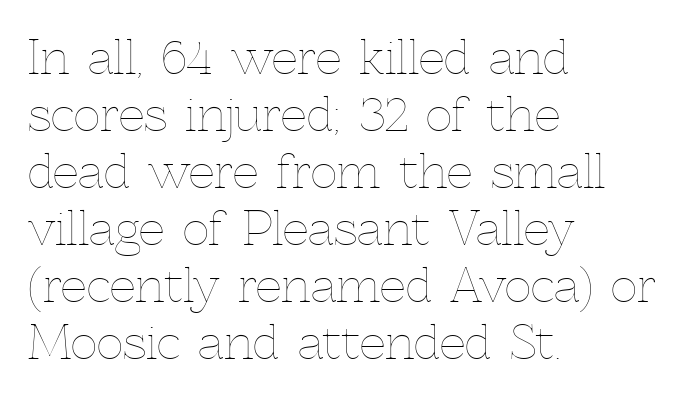
In CSS terms this would be text-align: left. The characters are drawn with everyday or finer stroke widths. Posture: vertical. The rendering keeps characters at their native spacing. The passage shown is typed in a proportional face where columns would drift. The area under the type is left untouched.
